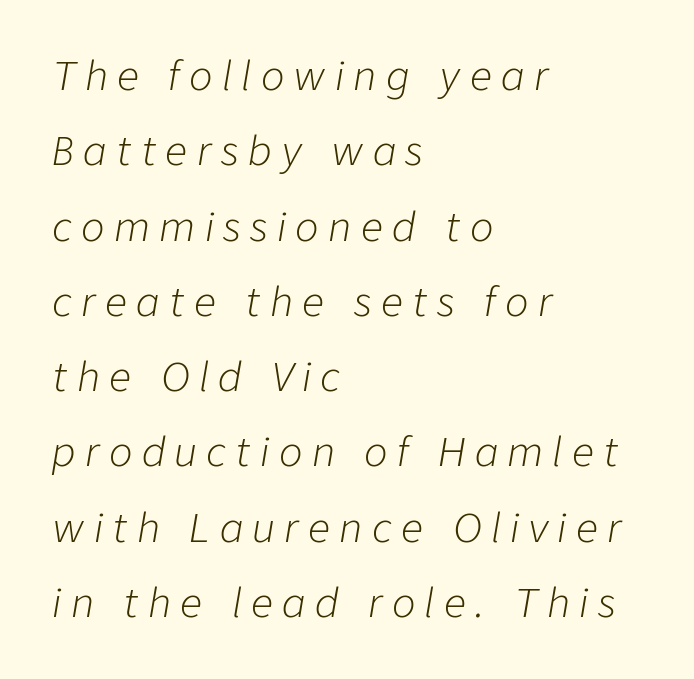
The image shows 39 px light type, italic (leaning right); set left-aligned, loose line spacing (1.93x), unusually wide letter spacing (+0.24 em), not underlined; low stroke contrast and a medium x-height.
